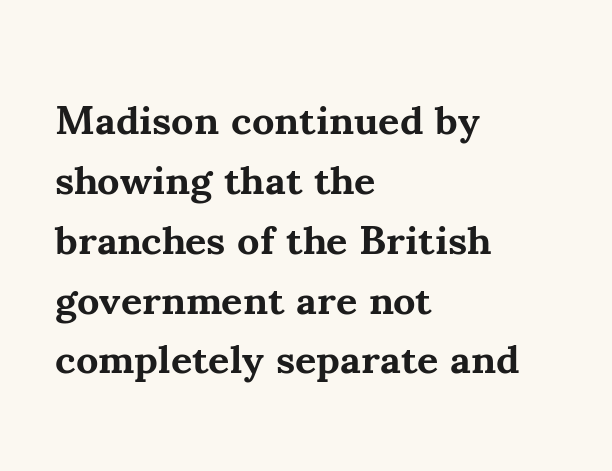
Q: Is the text bold? A: Yes.
Q: Is the text italic (slanted)? A: No, it is upright.
Q: Is the typeface a serif or a sans-serif typeface? A: Serif.
Q: Is the text underlined? A: No.
Q: How is the paragraph aligned? A: Left-aligned.
Q: Is the spacing between letters normal or unusually wide? A: Normal.
Q: Is the spacing between lines tight, normal or loose? A: Normal.
Q: Width (condensed, normal, or wide)? A: Normal.
Q: Stroke contrast? A: Medium.
Q: x-height? A: Small.
Q: Monospaced? A: No.
